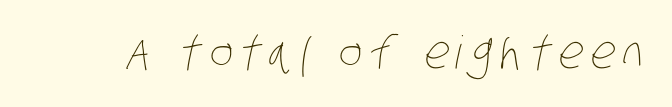
This sample has the flowing, uneven cadence of proportional lettering. Is this a heavy cut? Hardly; it is regular or lighter. Rule under the text: the space is simply empty.
